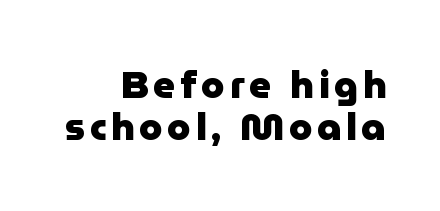
Q: Is the text bold? A: Yes.
Q: Is the text italic (slanted)? A: No, it is upright.
Q: Is the typeface a serif or a sans-serif typeface? A: Sans-serif.
Q: Is the text underlined? A: No.
Q: How is the paragraph aligned? A: Right-aligned.
Q: Is the spacing between lines tight, normal or loose? A: Tight.
Q: Width (condensed, normal, or wide)? A: Normal.
Q: Stroke contrast? A: Low.
Q: x-height? A: Medium.
Q: Monospaced? A: No.
